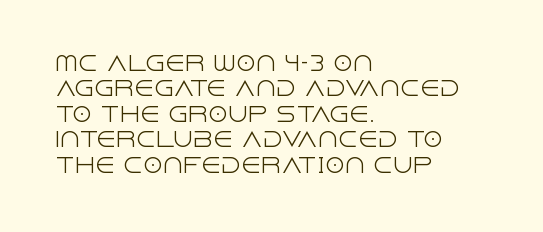
The image shows 20 px text type, upright; set left-aligned, normal line spacing (1.27x), normal letter spacing, not underlined.
